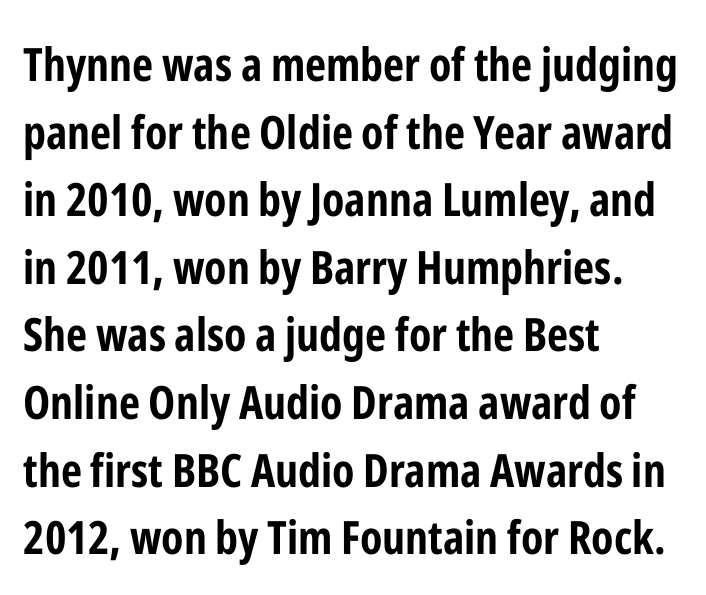
Q: Is the text bold? A: Yes.
Q: Is the text italic (slanted)? A: No, it is upright.
Q: Is the typeface a serif or a sans-serif typeface? A: Sans-serif.
Q: Is the text underlined? A: No.
Q: How is the paragraph aligned? A: Left-aligned.
Q: Is the spacing between letters normal or unusually wide? A: Normal.
Q: Is the spacing between lines tight, normal or loose? A: Normal.
Q: Width (condensed, normal, or wide)? A: Condensed.
Q: Stroke contrast? A: Low.
Q: x-height? A: Medium.
Q: Monospaced? A: No.
